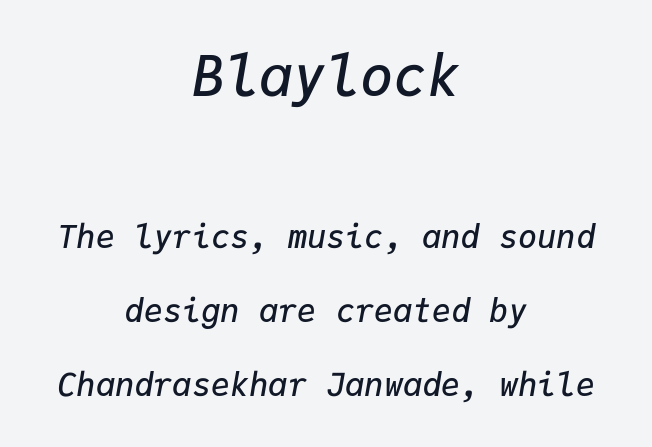
Q: Is the text bold? A: Semi-bold.
Q: Is the text italic (slanted)? A: Yes, it leans right by about 9 degrees.
Q: Is the text underlined? A: No.
Q: How is the paragraph aligned? A: Centered.
Q: Is the spacing between letters normal or unusually wide? A: Normal.
Q: Is the spacing between lines tight, normal or loose? A: Loose.
Q: Which block of text is set in a larger size, the first (top) or the second (bottom)? A: The first (top) one.
Q: Width (condensed, normal, or wide)? A: Normal.
Q: Stroke contrast? A: Low.
Q: x-height? A: Medium.
Q: Monospaced? A: Yes.
